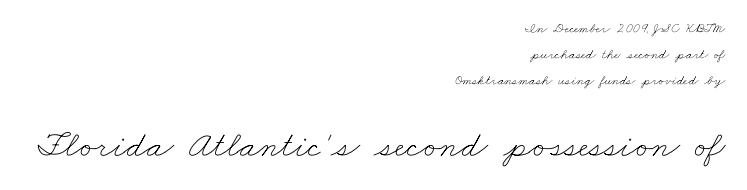
The face used here is proportionally spaced, like ordinary book or web type. One-word summary of the alignment: right. Decoration check: the copy has no underline. Weight: in the light-to-regular range. The face used here appears at its bigger size in the lower chunk.
